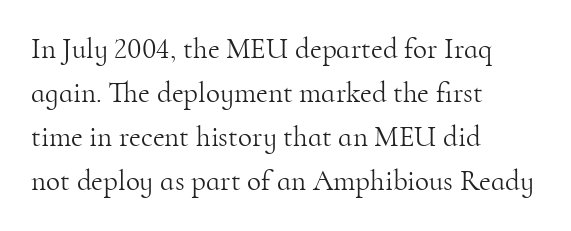
Q: Is the text bold? A: No.
Q: Is the text italic (slanted)? A: No, it is upright.
Q: Is the typeface a serif or a sans-serif typeface? A: Serif.
Q: Is the text underlined? A: No.
Q: How is the paragraph aligned? A: Left-aligned.
Q: Is the spacing between letters normal or unusually wide? A: Normal.
Q: Is the spacing between lines tight, normal or loose? A: Normal.
Q: Width (condensed, normal, or wide)? A: Normal.
Q: Stroke contrast? A: High.
Q: x-height? A: Small.
Q: Monospaced? A: No.
